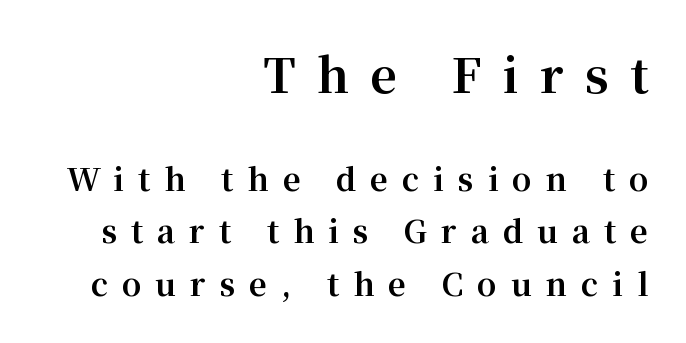
{"serif": "yes", "italic": "no", "bold": "yes", "weight": "bold", "width": "normal", "stroke_contrast": "medium", "x_height": "medium", "monospaced": "no", "underline": "no", "align": "right", "line_spacing": "normal", "line_spacing_ratio": 1.69, "letter_spacing": "wide", "letter_spacing_em": 0.45, "larger_block": "first", "size_ratio": 1.52, "glyph_px": 47}
